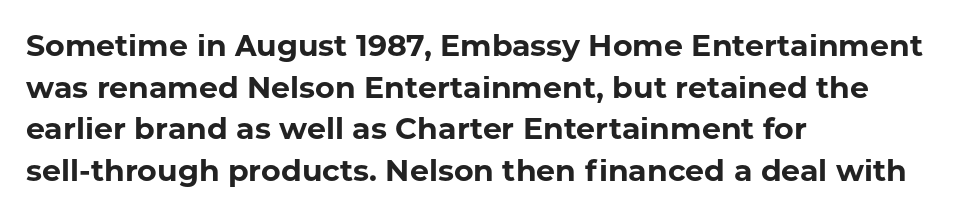
Q: Is the text bold? A: Yes.
Q: Is the text italic (slanted)? A: No, it is upright.
Q: Is the typeface a serif or a sans-serif typeface? A: Sans-serif.
Q: Is the text underlined? A: No.
Q: How is the paragraph aligned? A: Left-aligned.
Q: Is the spacing between letters normal or unusually wide? A: Normal.
Q: Is the spacing between lines tight, normal or loose? A: Normal.
Q: Width (condensed, normal, or wide)? A: Normal.
Q: Stroke contrast? A: Low.
Q: x-height? A: Medium.
Q: Monospaced? A: No.
